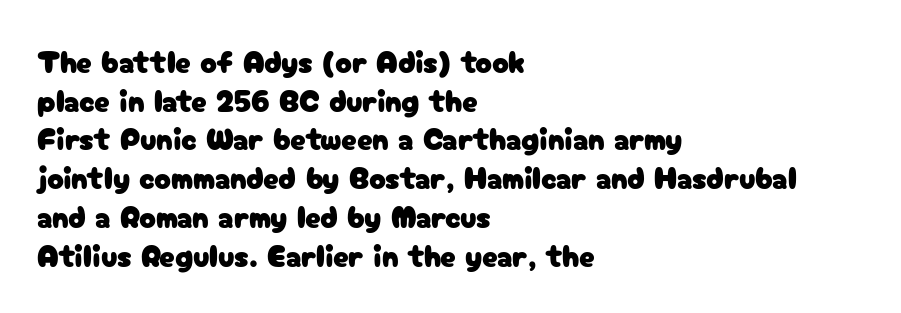
Characters remain perfectly vertical along every line. The foot of each line stays bare and open. Is the letter spacing exaggerated? No — it looks like the ordinary default. Horizontal alignment here is leftward, the default for most running prose. The designer left line spacing at the default.
